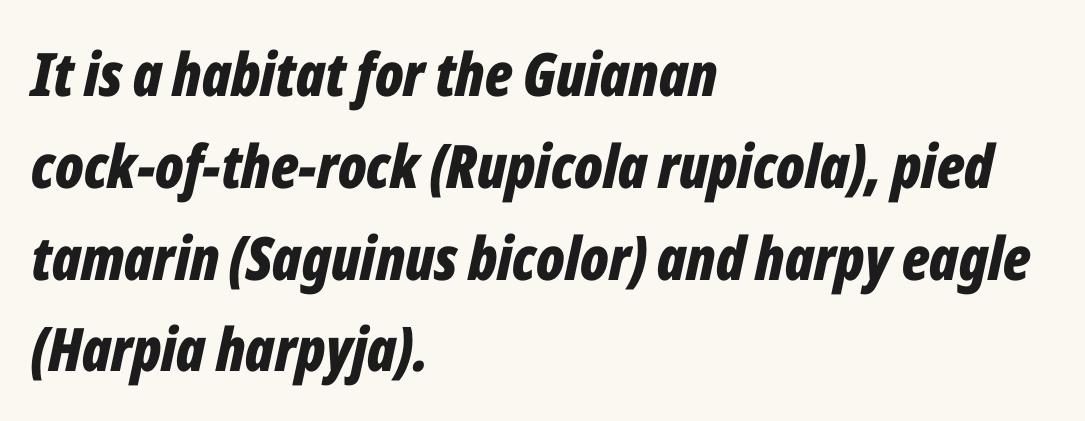
{"italic": "yes", "lean": "right", "slant_degrees": 12, "bold": "yes", "weight": "bold", "width": "condensed", "stroke_contrast": "low", "x_height": "medium", "monospaced": "no", "underline": "no", "align": "left", "line_spacing": "normal", "line_spacing_ratio": 1.53, "letter_spacing": "normal", "letter_spacing_em": 0.0, "glyph_px": 60}
